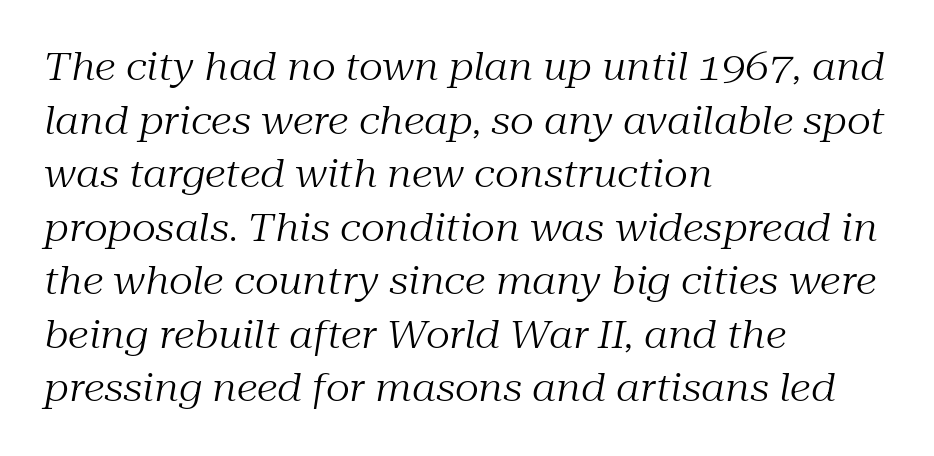
Q: Is the text bold? A: No.
Q: Is the text italic (slanted)? A: Yes, it leans right by about 10 degrees.
Q: Is the typeface a serif or a sans-serif typeface? A: Serif.
Q: Is the text underlined? A: No.
Q: How is the paragraph aligned? A: Left-aligned.
Q: Is the spacing between letters normal or unusually wide? A: Normal.
Q: Is the spacing between lines tight, normal or loose? A: Normal.
Q: Width (condensed, normal, or wide)? A: Normal.
Q: Stroke contrast? A: Medium.
Q: x-height? A: Medium.
Q: Monospaced? A: No.
